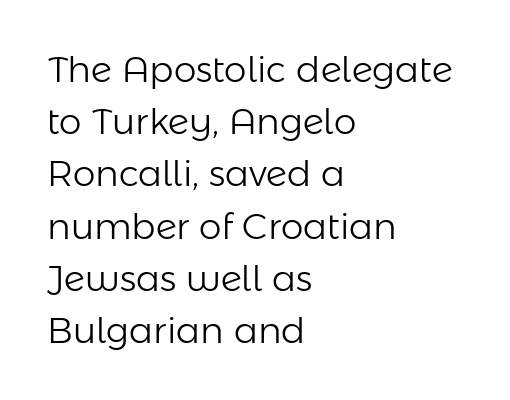
Q: Is the text bold? A: No.
Q: Is the text italic (slanted)? A: No, it is upright.
Q: Is the typeface a serif or a sans-serif typeface? A: Sans-serif.
Q: Is the text underlined? A: No.
Q: How is the paragraph aligned? A: Left-aligned.
Q: Is the spacing between letters normal or unusually wide? A: Normal.
Q: Is the spacing between lines tight, normal or loose? A: Normal.
Q: Width (condensed, normal, or wide)? A: Normal.
Q: Stroke contrast? A: Low.
Q: x-height? A: Medium.
Q: Monospaced? A: No.
